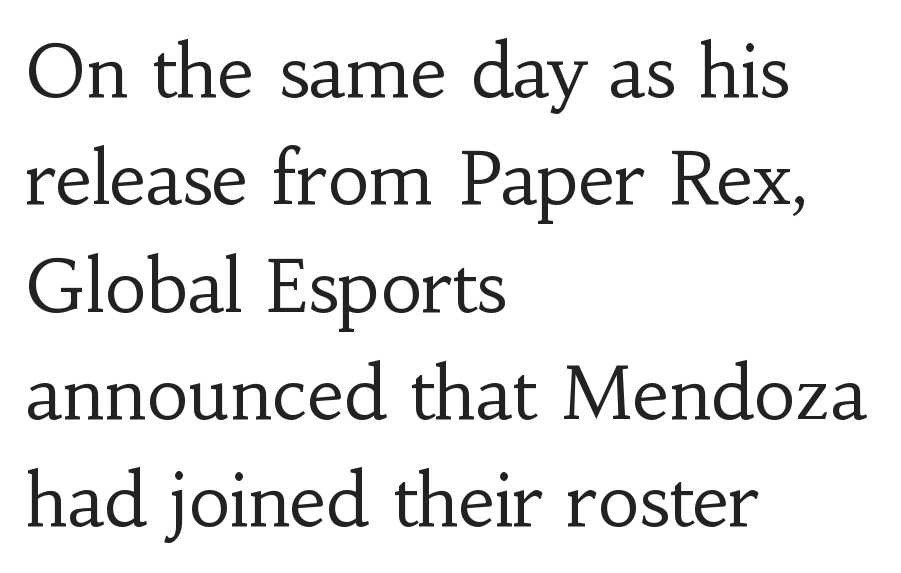
{"serif": "yes", "italic": "no", "bold": "no", "weight": "regular", "width": "normal", "stroke_contrast": "low", "x_height": "small", "monospaced": "no", "underline": "no", "align": "left", "line_spacing": "normal", "line_spacing_ratio": 1.49, "letter_spacing": "normal", "letter_spacing_em": 0.0, "glyph_px": 72}
